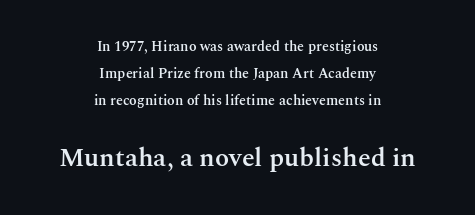
The image shows 26 px text type, upright; set centered, loose line spacing (1.93x), normal letter spacing, not underlined; the second (bottom) block is 1.86x larger.
